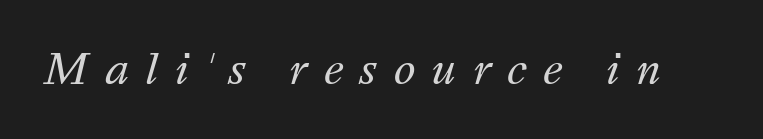
Q: Is the text bold? A: No.
Q: Is the text italic (slanted)? A: Yes, it leans right by about 16 degrees.
Q: Is the text underlined? A: No.
Q: Is the spacing between letters normal or unusually wide? A: Unusually wide.
Q: Width (condensed, normal, or wide)? A: Normal.
Q: Stroke contrast? A: Medium.
Q: x-height? A: Medium.
Q: Monospaced? A: No.
